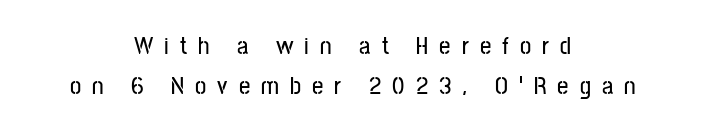
Inter-character spacing is expanded well beyond the font's built-in metrics. Summary of vertical rhythm: regular, with standard interline spacing. The lettering stays uniformly vertical, giving the passage a roman look. The compositor balanced each line on the midline. Has an underline been added? It has not.
